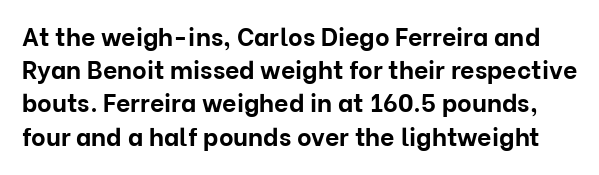
Q: Is the text bold? A: Yes.
Q: Is the text italic (slanted)? A: No, it is upright.
Q: Is the text underlined? A: No.
Q: Is the spacing between letters normal or unusually wide? A: Normal.
Q: Is the spacing between lines tight, normal or loose? A: Normal.
